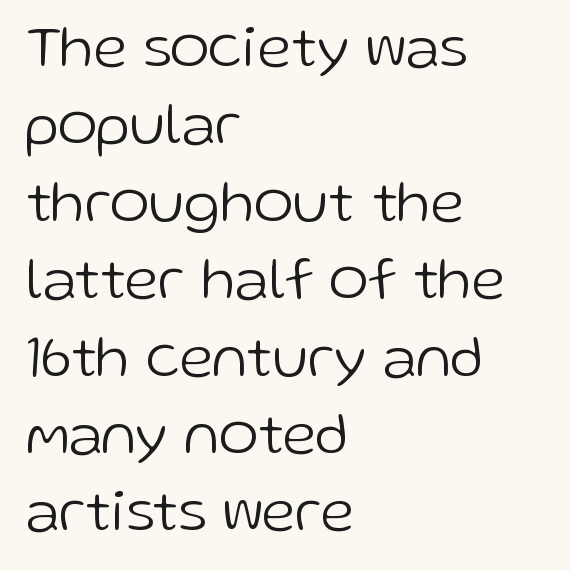
The image shows 60 px light sans-serif type, upright; set left-aligned, normal line spacing (1.29x), normal letter spacing, not underlined; low stroke contrast and a medium x-height.
